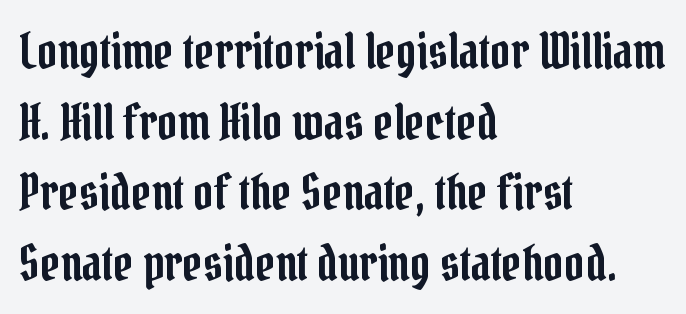
{"serif": "yes", "italic": "no", "width": "condensed", "stroke_contrast": "low", "x_height": "medium", "monospaced": "no", "underline": "no", "align": "left", "line_spacing": "normal", "line_spacing_ratio": 1.44, "letter_spacing": "normal", "letter_spacing_em": 0.0, "glyph_px": 49}
